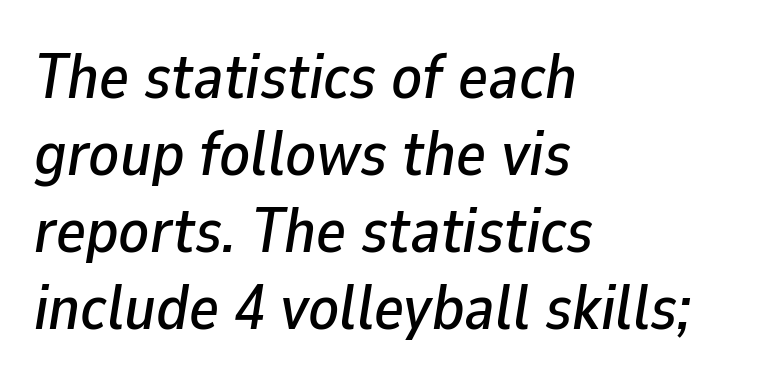
{"italic": "yes", "lean": "right", "slant_degrees": 9, "width": "normal", "stroke_contrast": "low", "x_height": "medium", "monospaced": "no", "underline": "no", "align": "left", "line_spacing_ratio": 1.22, "letter_spacing": "normal", "letter_spacing_em": 0.0, "glyph_px": 63}
